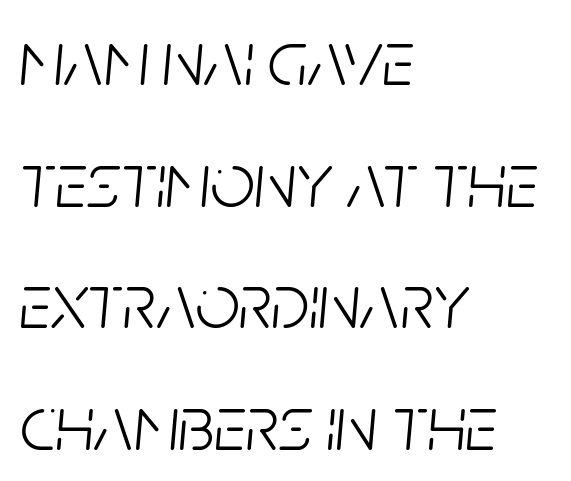
The image shows 78 px light, condensed type, italic (leaning right); set left-aligned, normal line spacing (1.56x), normal letter spacing, not underlined; low stroke contrast and a large x-height.
